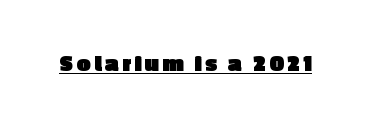
{"italic": "no", "bold": "yes", "underline": "yes", "glyph_px": 24}
